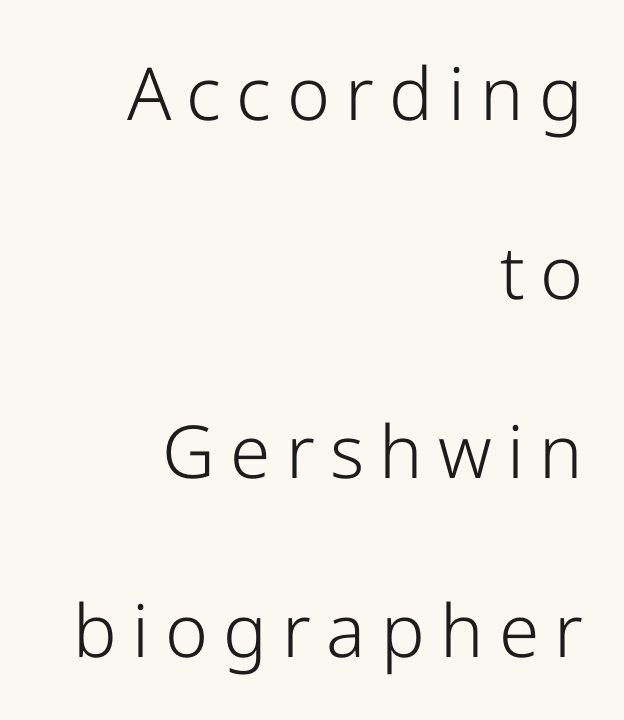
Q: Is the text bold? A: No.
Q: Is the text italic (slanted)? A: No, it is upright.
Q: Is the typeface a serif or a sans-serif typeface? A: Sans-serif.
Q: Is the text underlined? A: No.
Q: How is the paragraph aligned? A: Right-aligned.
Q: Is the spacing between letters normal or unusually wide? A: Unusually wide.
Q: Is the spacing between lines tight, normal or loose? A: Loose.
Q: Width (condensed, normal, or wide)? A: Normal.
Q: Stroke contrast? A: Low.
Q: x-height? A: Medium.
Q: Monospaced? A: No.
